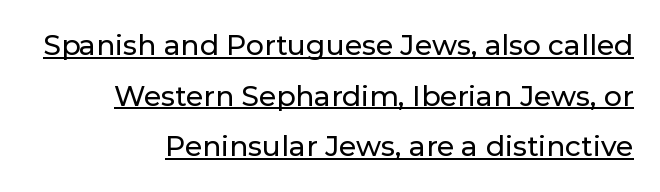
Q: Is the text italic (slanted)? A: No, it is upright.
Q: Is the typeface a serif or a sans-serif typeface? A: Sans-serif.
Q: Is the text underlined? A: Yes.
Q: How is the paragraph aligned? A: Right-aligned.
Q: Is the spacing between letters normal or unusually wide? A: Normal.
Q: Width (condensed, normal, or wide)? A: Normal.
Q: Stroke contrast? A: Low.
Q: x-height? A: Medium.
Q: Monospaced? A: No.
